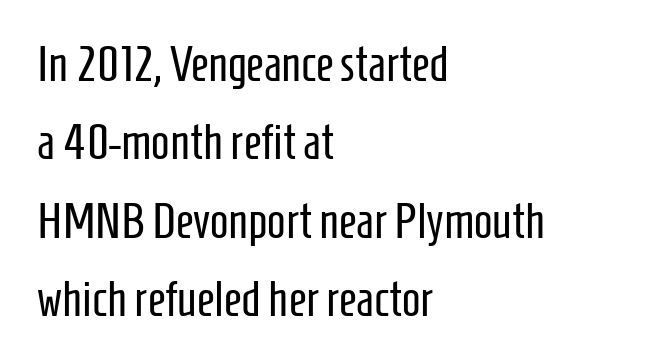
Each letter keeps its own natural width here, so spacing adapts to shape. The letters stand upright; this is a roman face. Weight: regular or lighter. This sample uses plain, unmodified letter spacing. The gap between lines stays unmarked.
